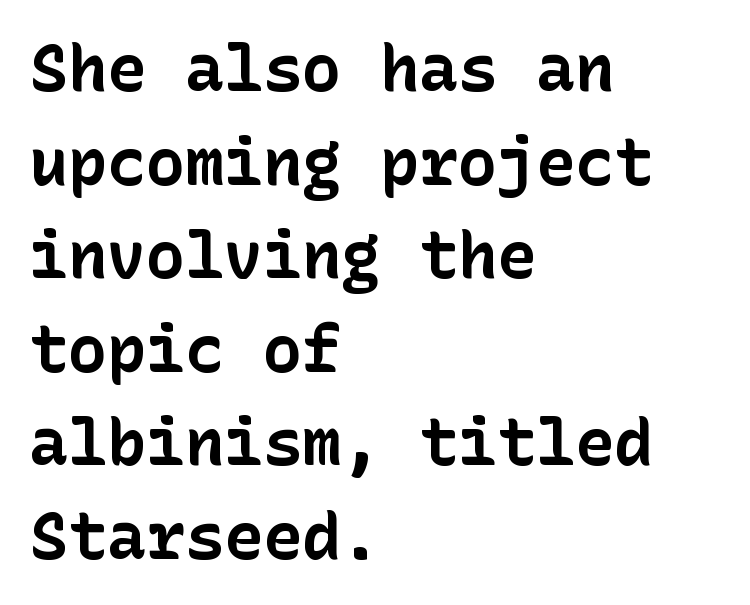
{"serif": "no", "italic": "no", "bold": "yes", "weight": "bold", "width": "normal", "stroke_contrast": "low", "x_height": "medium", "underline": "no", "align": "left", "line_spacing": "normal", "line_spacing_ratio": 1.44, "letter_spacing": "normal", "letter_spacing_em": 0.0, "glyph_px": 65}
